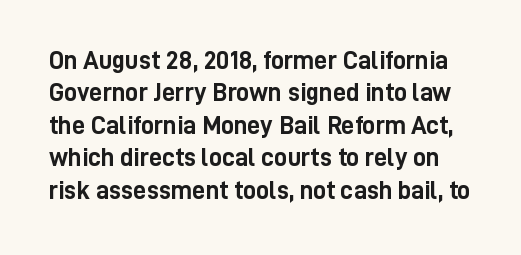
What weight is shown? A full bold with thick strokes. Glance below the letters and you will spot only blank space. This sample keeps an unexceptional amount of space between lines. The line texture is even and compact thanks to regular tracking.
